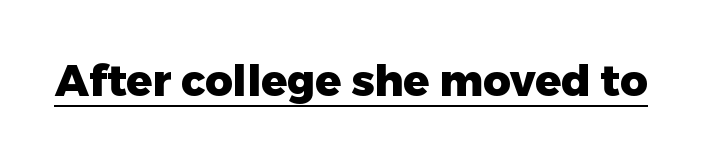
{"serif": "no", "italic": "no", "bold": "yes", "weight": "heavy", "width": "normal", "stroke_contrast": "low", "x_height": "medium", "monospaced": "no", "underline": "yes", "letter_spacing": "normal", "letter_spacing_em": 0.0, "glyph_px": 43}
